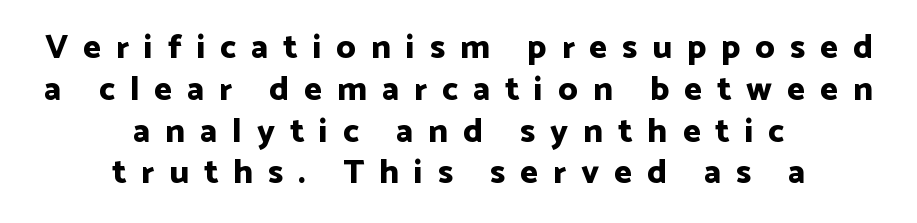
The image shows 34 px bold sans-serif type, upright; set centered, line spacing 1.23x, unusually wide letter spacing (+0.44 em), not underlined; low stroke contrast and a medium x-height.
